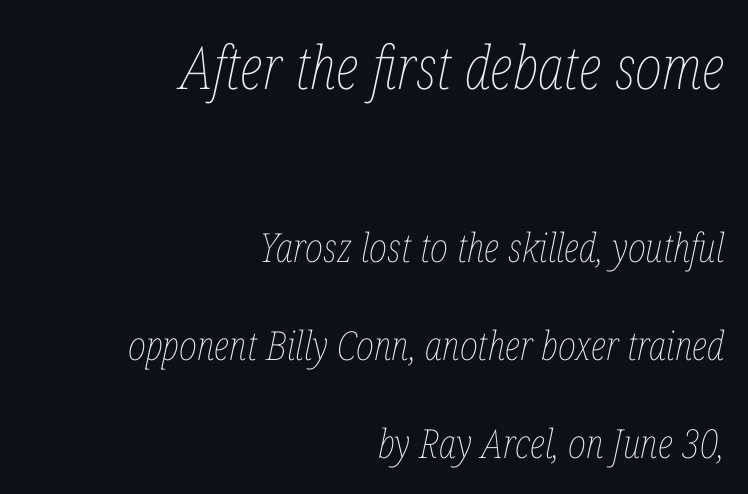
{"italic": "yes", "lean": "right", "slant_degrees": 12, "bold": "no", "weight": "thin", "width": "condensed", "stroke_contrast": "low", "x_height": "medium", "monospaced": "no", "underline": "no", "align": "right", "line_spacing": "loose", "line_spacing_ratio": 2.45, "letter_spacing": "normal", "letter_spacing_em": 0.0, "larger_block": "first", "size_ratio": 1.5, "glyph_px": 60}
